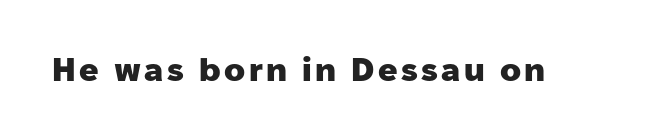
Typographically, this falls in the sans-serif category. No word sits above an underline. Is the type bold? Yes — the strokes are clearly thick and heavy. The letters stand straight up with perfectly vertical stems. The passage shown is typed in a proportional face where columns would drift.
